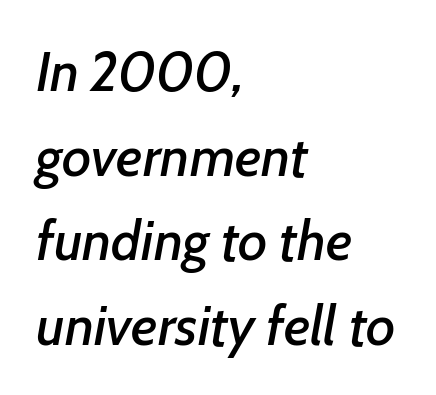
This sample uses an oblique cut, with every glyph tilted off the vertical. Reading down the block, your eye returns to a fixed left position each line. The rendering uses natural spacing where letterforms have individual widths. Only glyphs here, with clear space below each row. A normal amount of white space separates one row of letters from the next. Compared with typical body copy, the letter spacing here is the same.
